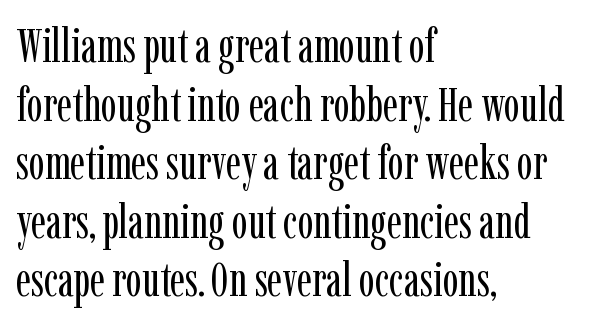
Q: Is the text bold? A: No.
Q: Is the text italic (slanted)? A: No, it is upright.
Q: Is the typeface a serif or a sans-serif typeface? A: Serif.
Q: Is the text underlined? A: No.
Q: How is the paragraph aligned? A: Left-aligned.
Q: Is the spacing between letters normal or unusually wide? A: Normal.
Q: Width (condensed, normal, or wide)? A: Condensed.
Q: Stroke contrast? A: Low.
Q: x-height? A: Medium.
Q: Monospaced? A: No.
